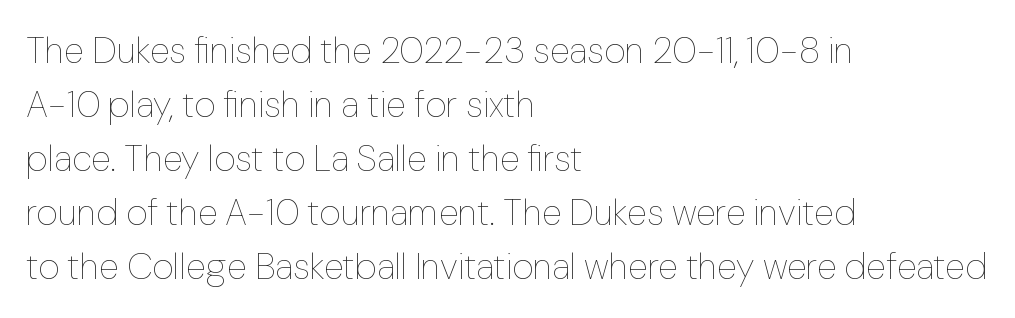
Stem width sits at or under what a default text font uses. Rows of type keep a routine distance in the vertical direction. Anything drawn beneath the words? Only blank space. No italicization has been applied; the sample stays upright. Compared with typical body copy, the letter spacing here is the same. Proportional: the letters do not fall into vertical columns.
